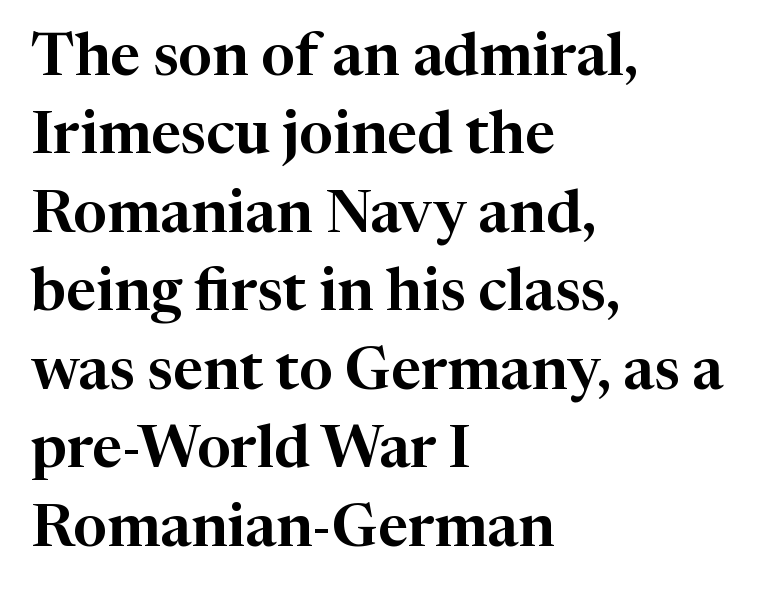
Q: Is the text italic (slanted)? A: No, it is upright.
Q: Is the typeface a serif or a sans-serif typeface? A: Serif.
Q: Is the text underlined? A: No.
Q: How is the paragraph aligned? A: Left-aligned.
Q: Is the spacing between letters normal or unusually wide? A: Normal.
Q: Is the spacing between lines tight, normal or loose? A: Normal.
Q: Width (condensed, normal, or wide)? A: Normal.
Q: Stroke contrast? A: High.
Q: x-height? A: Medium.
Q: Monospaced? A: No.
